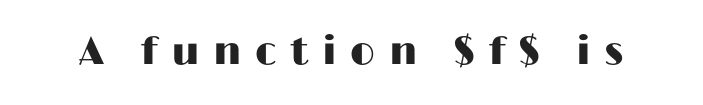
The image shows 39 px wide sans-serif type, upright; set unusually wide letter spacing (+0.35 em), not underlined; high stroke contrast and a medium x-height.
